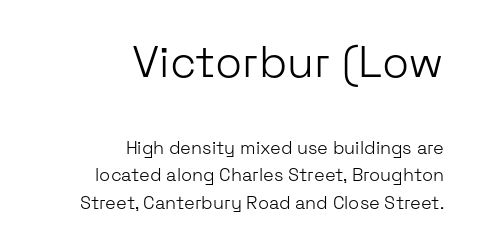
No extra tracking has been applied to these lines. Spacing verdict: proportional, widths tailored to each character. A student would notice the top passage is typeset larger than what follows. Does the type have serifs? No, each stem ends abruptly. The cut favours lightness, reaching ordinary text weight at its darkest.
